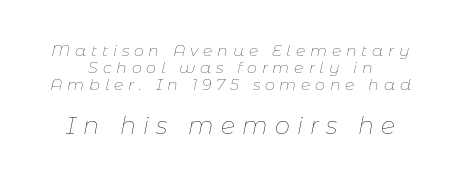
No letter is thick-stroked: the sample isn't bold. The line-height multiplier appears low, near solid setting. Centered paragraph, ragged on both sides. Rendered with sloped, italic letterforms. Is the lower block the larger one? Yes — the lower block carries the bigger type. Compared with typical body copy, the letter spacing here is much looser.
